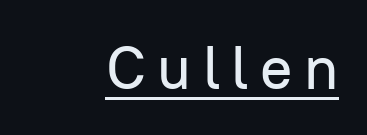
{"serif": "no", "italic": "no", "width": "normal", "stroke_contrast": "low", "x_height": "medium", "monospaced": "no", "underline": "yes", "glyph_px": 60}
